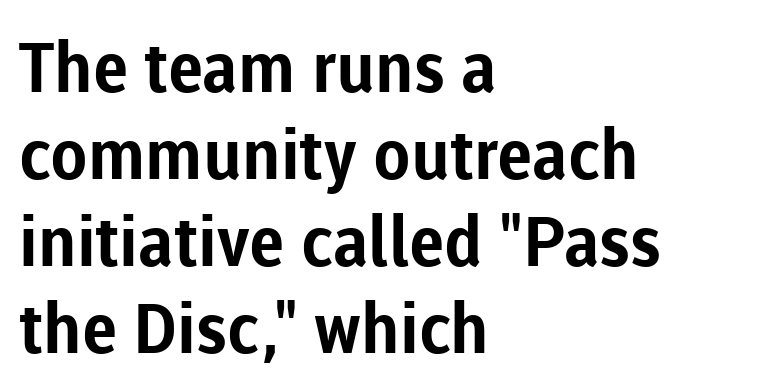
Q: Is the text bold? A: Yes.
Q: Is the text italic (slanted)? A: No, it is upright.
Q: Is the typeface a serif or a sans-serif typeface? A: Sans-serif.
Q: Is the text underlined? A: No.
Q: How is the paragraph aligned? A: Left-aligned.
Q: Is the spacing between letters normal or unusually wide? A: Normal.
Q: Is the spacing between lines tight, normal or loose? A: Normal.
Q: Width (condensed, normal, or wide)? A: Normal.
Q: Stroke contrast? A: Low.
Q: x-height? A: Medium.
Q: Monospaced? A: No.
